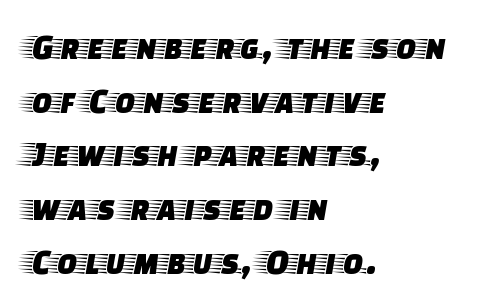
The image shows 37 px wide serif type; set left-aligned, normal line spacing (1.45x), normal letter spacing, not underlined; low stroke contrast and a large x-height.
